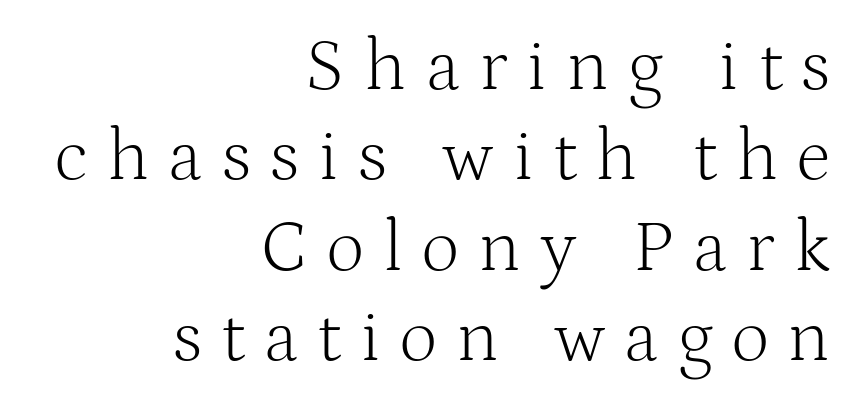
The image shows 74 px light serif type, upright; set right-aligned, line spacing 1.22x, unusually wide letter spacing (+0.26 em), not underlined; medium stroke contrast and a medium x-height.
